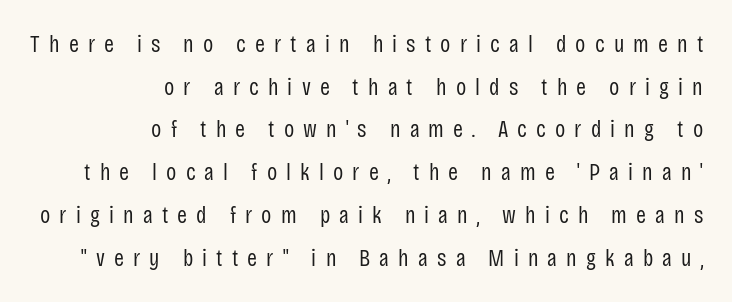
{"italic": "no", "bold": "no", "underline": "no", "align": "right", "line_spacing_ratio": 1.78, "letter_spacing": "wide", "letter_spacing_em": 0.38, "glyph_px": 24}
